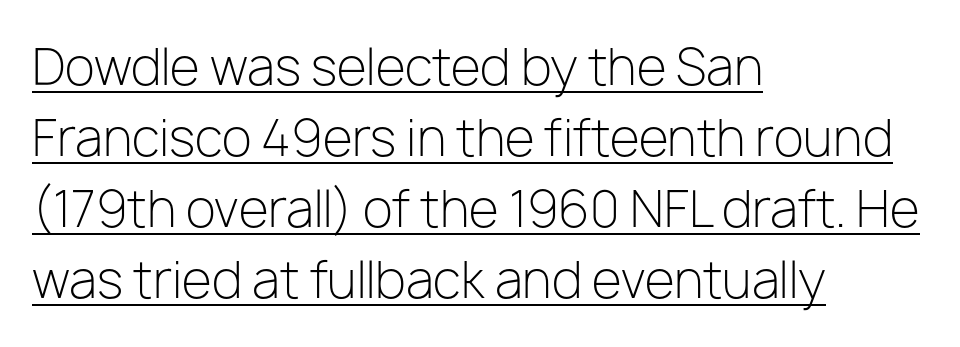
{"serif": "no", "italic": "no", "bold": "no", "weight": "light", "width": "normal", "stroke_contrast": "low", "x_height": "medium", "monospaced": "no", "underline": "yes", "align": "left", "line_spacing": "normal", "line_spacing_ratio": 1.45, "letter_spacing": "normal", "letter_spacing_em": 0.0, "glyph_px": 49}
